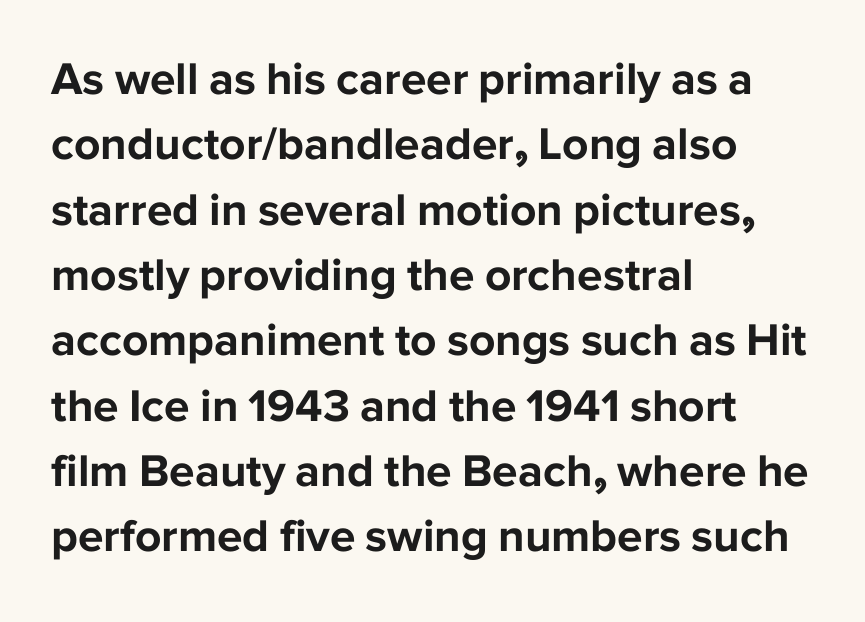
Q: Is the text bold? A: Yes.
Q: Is the text italic (slanted)? A: No, it is upright.
Q: Is the typeface a serif or a sans-serif typeface? A: Sans-serif.
Q: Is the text underlined? A: No.
Q: How is the paragraph aligned? A: Left-aligned.
Q: Is the spacing between letters normal or unusually wide? A: Normal.
Q: Is the spacing between lines tight, normal or loose? A: Normal.
Q: Width (condensed, normal, or wide)? A: Normal.
Q: Stroke contrast? A: Low.
Q: x-height? A: Medium.
Q: Monospaced? A: No.
